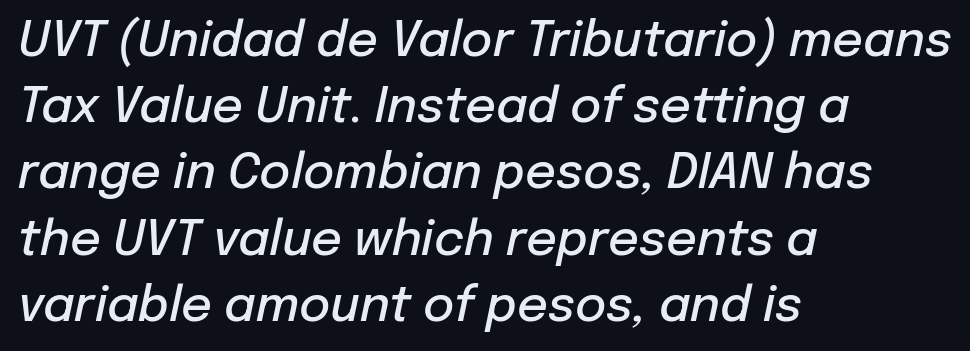
Q: Is the text bold? A: Semi-bold.
Q: Is the text italic (slanted)? A: Yes, it leans right by about 12 degrees.
Q: Is the text underlined? A: No.
Q: How is the paragraph aligned? A: Left-aligned.
Q: Is the spacing between letters normal or unusually wide? A: Normal.
Q: Is the spacing between lines tight, normal or loose? A: Normal.
Q: Width (condensed, normal, or wide)? A: Normal.
Q: Stroke contrast? A: Low.
Q: x-height? A: Medium.
Q: Monospaced? A: No.
